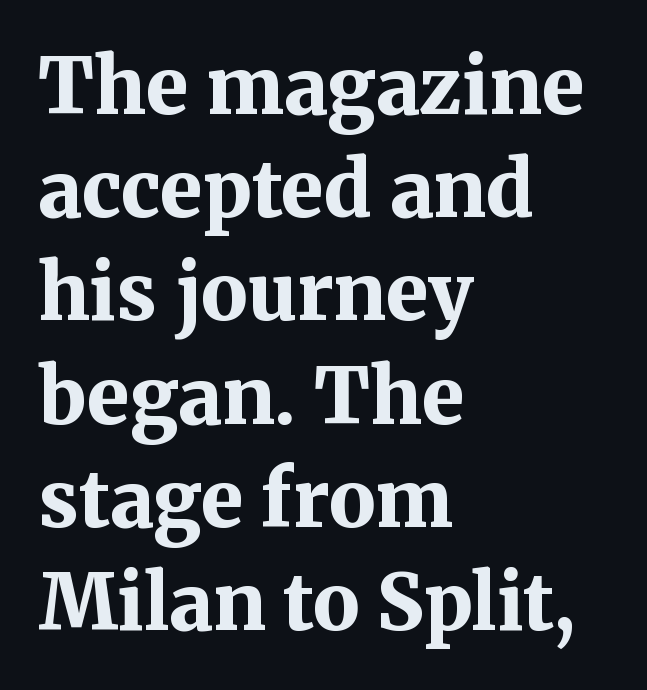
Students, observe: this is what conventionally led text looks like. How are the letters spaced? Ordinarily, with no added tracking. Strokes here are thick enough to call this a true bold. Classification — serif. The area under the type is left untouched.
